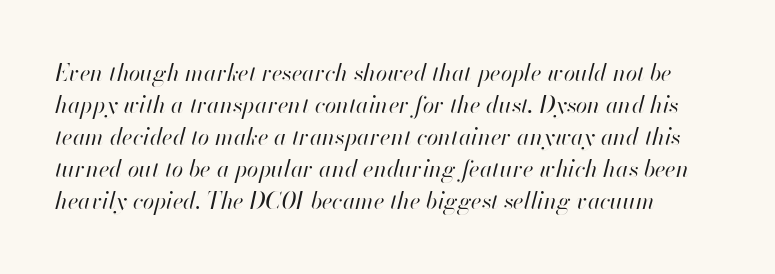
The image shows 23 px text type, italic (leaning right); set normal line spacing (1.39x), normal letter spacing, not underlined.
